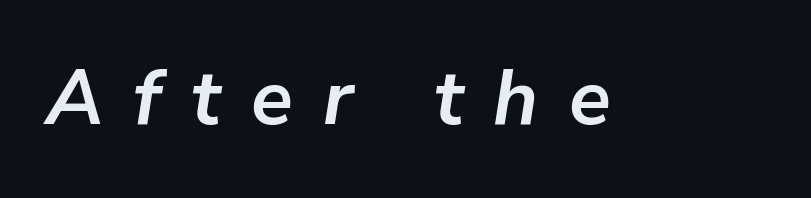
Only glyphs here, with clear space below each row. How are the letters spaced? Widely, with obvious added tracking. Do the characters align in a grid? No, the font is proportional. Pretty heavy lettering here — definitely bold. It's the slanting kind of type.
